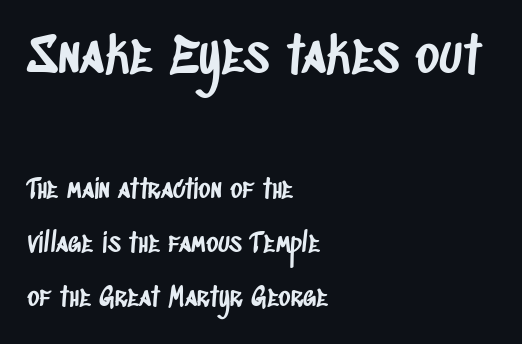
The image shows 51 px condensed sans-serif type; set left-aligned, loose line spacing (2.08x), normal letter spacing, not underlined; the first (top) block is 1.96x larger; low stroke contrast and a large x-height.
